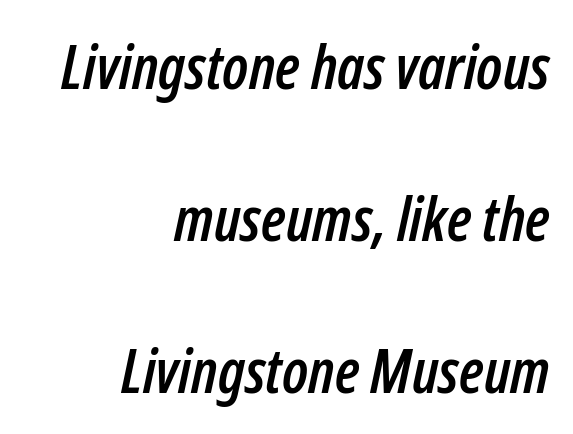
The line texture is even and compact thanks to regular tracking. Does the lettering tilt? It does — this is italic. The typesetter chose a ragged-left arrangement here. The letters advance in unequal steps, a hallmark of proportional type. The baseline area is clear. One glance says open: line gaps are wider than usual.
